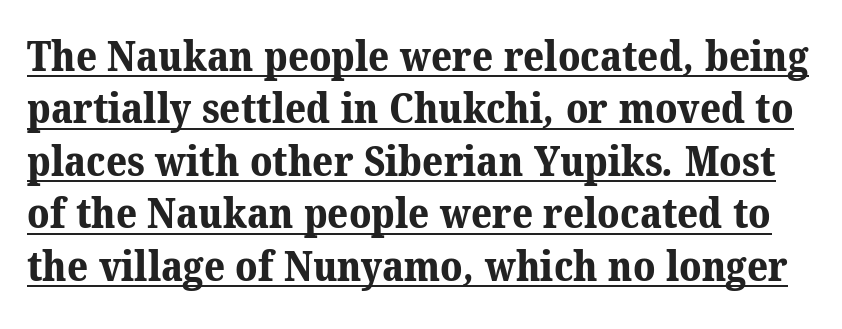
The image shows 41 px bold serif type; set normal line spacing (1.28x), normal letter spacing, underlined; medium stroke contrast and a medium x-height.
